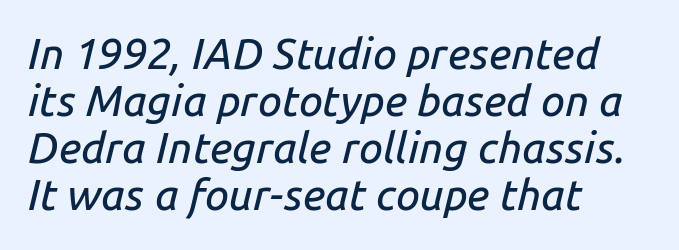
The leading is snug, giving the passage a crowded texture. Is the letter spacing exaggerated? No — it looks like the ordinary default. There's an unmistakable incline to the writing here. The lines in this sample share a left origin and differ only in where they stop.
